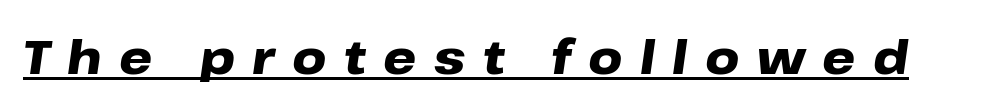
Inter-character spacing is expanded well beyond the font's built-in metrics. The passage shown leans; its letterforms are oblique. A rule runs beneath these lines of type. Here the designer chose a conventional face with non-uniform glyph widths.
